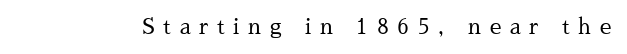
Do the letters lean? They stand straight. The type is letterspaced generously, with wide tracking. This rendering features lettering with no underline. Compared with a typical body face, this is equally light or lighter still.
